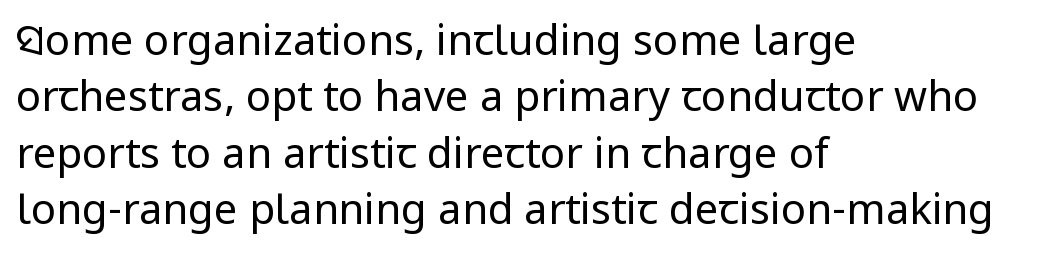
{"serif": "no", "italic": "no", "bold": "no", "weight": "regular", "width": "normal", "stroke_contrast": "low", "x_height": "medium", "monospaced": "no", "underline": "no", "align": "left", "line_spacing": "normal", "line_spacing_ratio": 1.34, "letter_spacing": "normal", "letter_spacing_em": 0.0, "glyph_px": 42}
